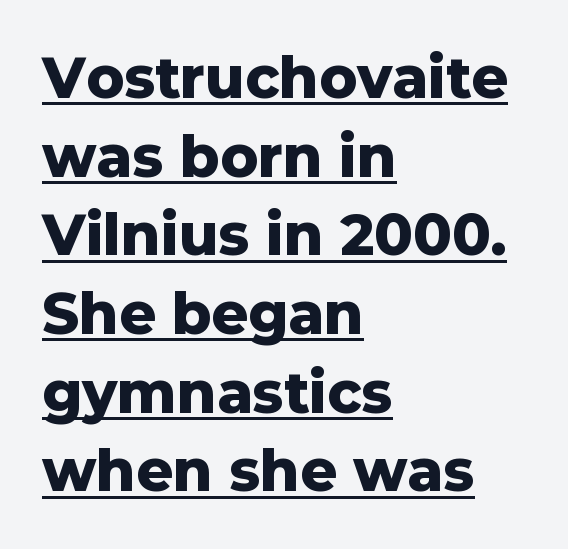
Q: Is the text bold? A: Yes.
Q: Is the text italic (slanted)? A: No, it is upright.
Q: Is the typeface a serif or a sans-serif typeface? A: Sans-serif.
Q: Is the text underlined? A: Yes.
Q: How is the paragraph aligned? A: Left-aligned.
Q: Is the spacing between letters normal or unusually wide? A: Normal.
Q: Is the spacing between lines tight, normal or loose? A: Normal.
Q: Width (condensed, normal, or wide)? A: Normal.
Q: Stroke contrast? A: Low.
Q: x-height? A: Medium.
Q: Monospaced? A: No.
